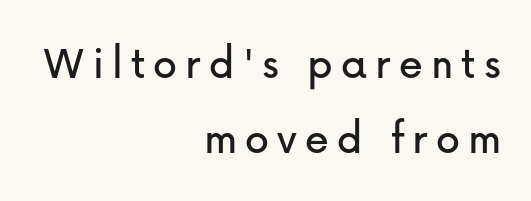
These lines stack with their right ends in a neat column. The passage shown is typed in a proportional face where columns would drift. Posture: vertical. Type style note: lacks serifs. This rendering features lettering with no underline.
